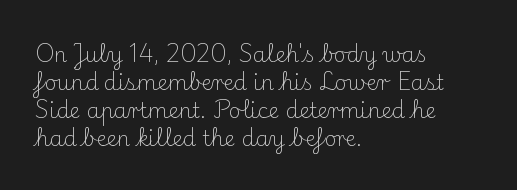
Q: Is the text bold? A: No.
Q: Is the text italic (slanted)? A: No, it is upright.
Q: Is the text underlined? A: No.
Q: How is the paragraph aligned? A: Left-aligned.
Q: Is the spacing between letters normal or unusually wide? A: Normal.
Q: Is the spacing between lines tight, normal or loose? A: Normal.
